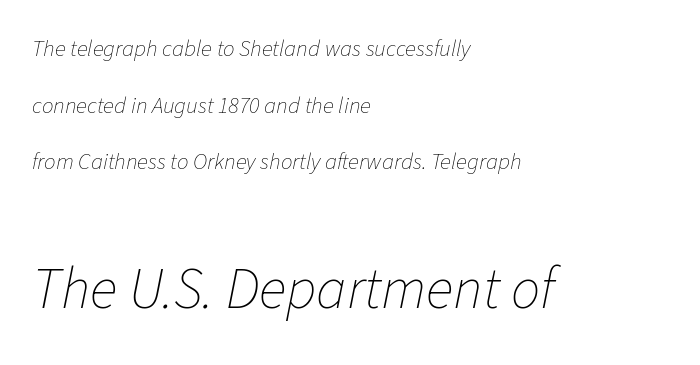
{"italic": "yes", "lean": "right", "slant_degrees": 11, "bold": "no", "weight": "thin", "width": "normal", "stroke_contrast": "low", "x_height": "medium", "monospaced": "no", "underline": "no", "align": "left", "line_spacing": "loose", "line_spacing_ratio": 2.46, "letter_spacing": "normal", "letter_spacing_em": 0.0, "larger_block": "second", "size_ratio": 2.52, "glyph_px": 58}
